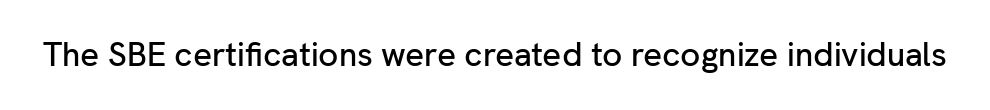
Q: Is the text italic (slanted)? A: No, it is upright.
Q: Is the typeface a serif or a sans-serif typeface? A: Sans-serif.
Q: Is the text underlined? A: No.
Q: Is the spacing between letters normal or unusually wide? A: Normal.
Q: Width (condensed, normal, or wide)? A: Normal.
Q: Stroke contrast? A: Low.
Q: x-height? A: Medium.
Q: Monospaced? A: No.
